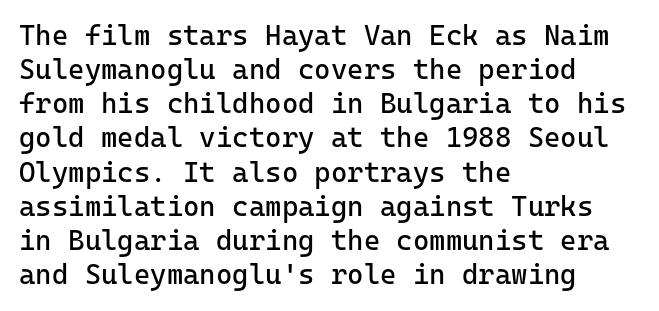
{"serif": "no", "italic": "no", "bold": "no", "weight": "regular", "width": "normal", "stroke_contrast": "low", "x_height": "medium", "monospaced": "yes", "underline": "no", "align": "left", "line_spacing_ratio": 1.22, "letter_spacing": "normal", "letter_spacing_em": 0.0, "glyph_px": 28}
